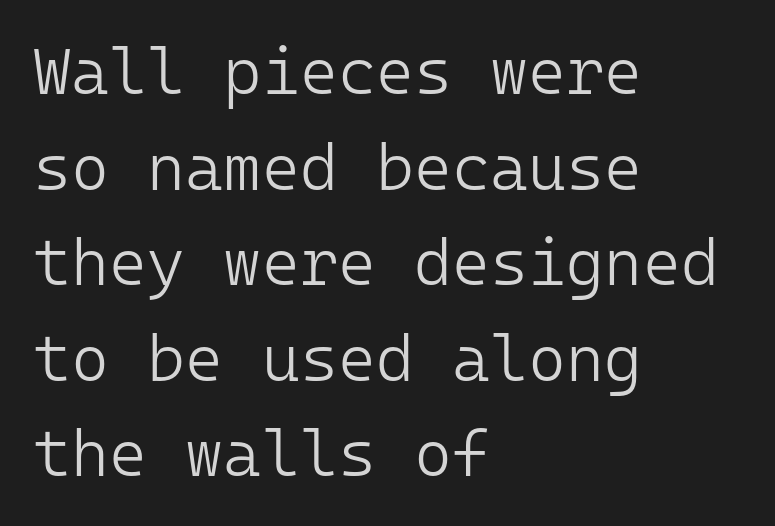
The image shows 65 px light sans-serif type, upright, monospaced; set left-aligned, normal line spacing (1.47x), normal letter spacing, not underlined; low stroke contrast and a medium x-height.
